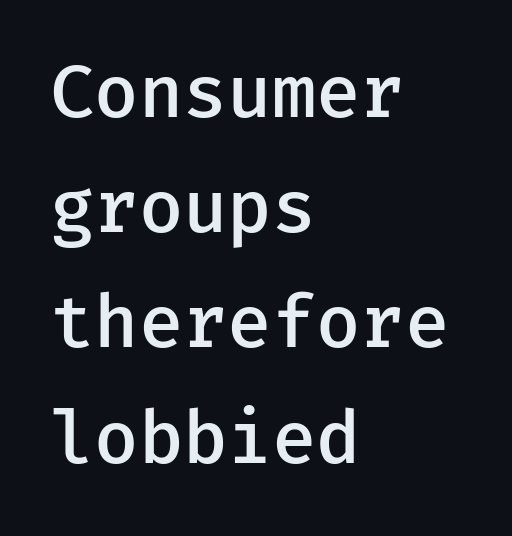
{"serif": "no", "italic": "no", "bold": "semi", "weight": "semibold", "width": "normal", "stroke_contrast": "low", "x_height": "medium", "monospaced": "yes", "underline": "no", "align": "left", "line_spacing": "normal", "line_spacing_ratio": 1.6, "letter_spacing": "normal", "letter_spacing_em": 0.0, "glyph_px": 72}
